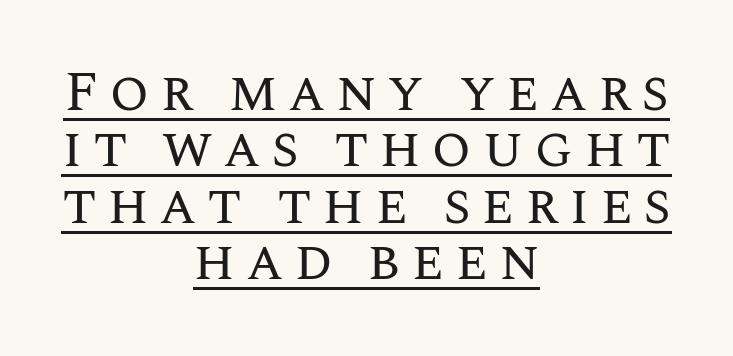
The image shows 57 px regular-weight type, upright; set centered, tight line spacing (0.99x), underlined; medium stroke contrast and a large x-height.
